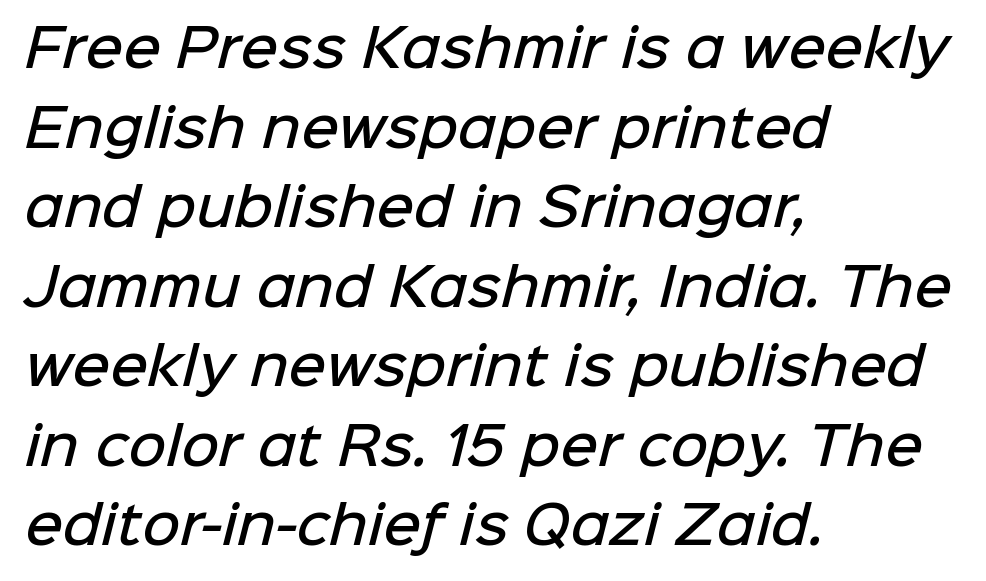
The vertical gap from one line to the next is medium. The type is set solid horizontally, with unmodified tracking. No word sits above an underline. This sample is left-justified, so line endings fall wherever the words run out. Spacing verdict: proportional, widths tailored to each character. Semibold letterforms, between regular and bold.
